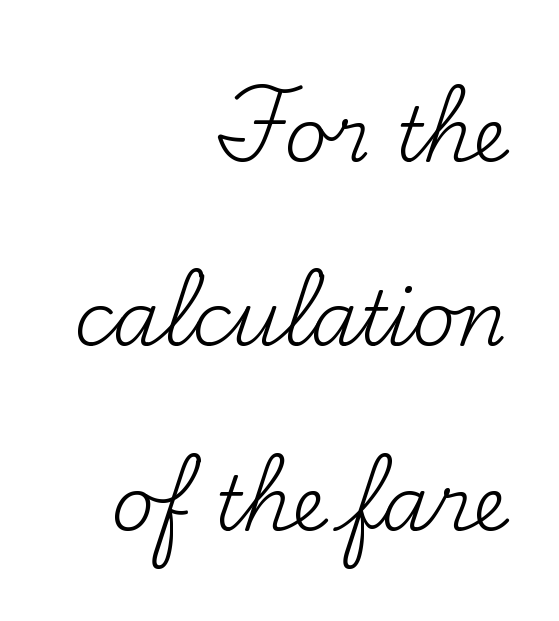
Q: Is the text bold? A: No.
Q: Is the text italic (slanted)? A: Yes.
Q: Is the typeface a serif or a sans-serif typeface? A: Serif.
Q: Is the text underlined? A: No.
Q: How is the paragraph aligned? A: Right-aligned.
Q: Is the spacing between letters normal or unusually wide? A: Normal.
Q: Is the spacing between lines tight, normal or loose? A: Loose.
Q: Width (condensed, normal, or wide)? A: Normal.
Q: Stroke contrast? A: Medium.
Q: x-height? A: Small.
Q: Monospaced? A: No.
